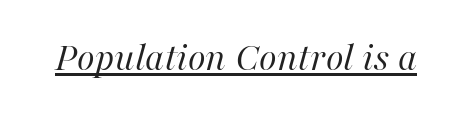
Q: Is the text bold? A: No.
Q: Is the text italic (slanted)? A: Yes, it leans right by about 16 degrees.
Q: Is the text underlined? A: Yes.
Q: Is the spacing between letters normal or unusually wide? A: Normal.
Q: Width (condensed, normal, or wide)? A: Normal.
Q: Stroke contrast? A: High.
Q: x-height? A: Medium.
Q: Monospaced? A: No.
